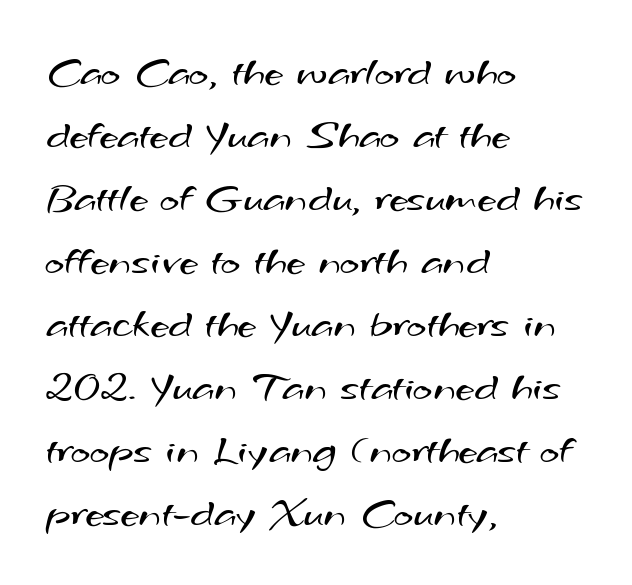
The passage shown is not underscored anywhere. Bold? No — there's no thickening of the strokes. Looks like regular typesetting: each glyph gets only the width it needs. The face used here is rendered with its standard letterfit. The line-height multiplier appears to be the usual default.
